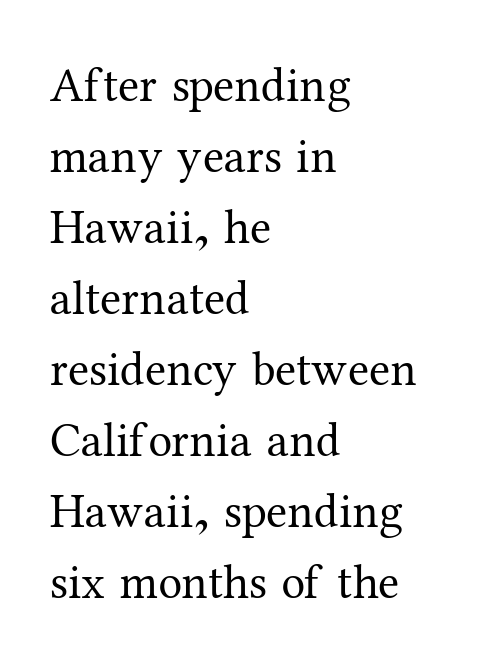
Left-aligned paragraph, ragged on the right. In terms of leading, this rendering sits right in the middle. Think of a printed novel: that variable character pitch is what you see here. Posture: vertical. Is this a heavy cut? Hardly; it is regular or lighter. Letters rest on an invisible, unmarked baseline.
